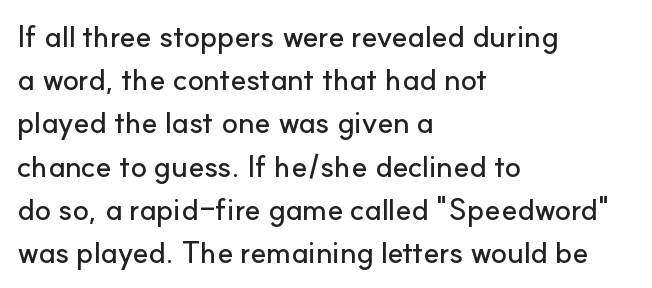
{"serif": "no", "italic": "no", "width": "normal", "stroke_contrast": "low", "x_height": "small", "monospaced": "no", "underline": "no", "align": "left", "line_spacing": "normal", "line_spacing_ratio": 1.44, "letter_spacing": "normal", "letter_spacing_em": 0.0, "glyph_px": 30}
